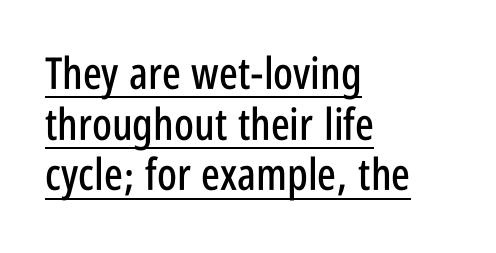
The image shows 44 px condensed sans-serif type, upright; set left-aligned, tight line spacing (1.15x), normal letter spacing, underlined; low stroke contrast and a large x-height.
